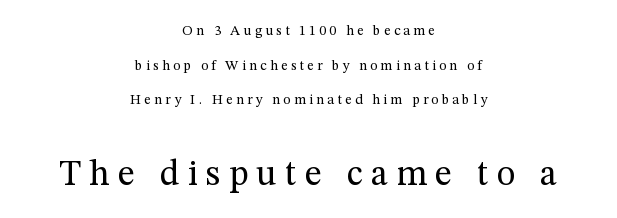
Is the type heavy? It reads as light-to-regular instead. Think of a printed novel: that variable character pitch is what you see here. Type size steps up from the first block to the second. The font's upright variant was chosen for this text.
